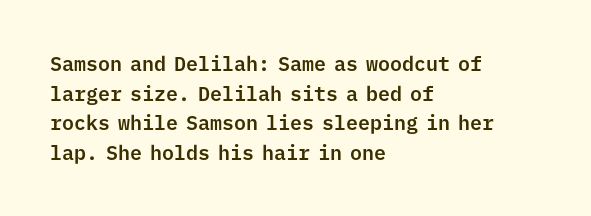
The words here are not underlined. Compared with typical paragraphs, the rows here are spaced about the same. Leftover space on each line is placed entirely after the last word. Students, note that the glyphs here touch the page at normal intervals. Italic: no, the glyphs are upright roman.
